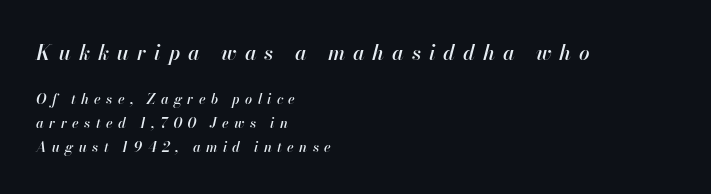
The face used here has a pronounced slope to its letters. Vertical spacing — default. Typesetter's note — upper block bumped up in size, lower block left smaller. These lines stack with their left ends in a neat column.
